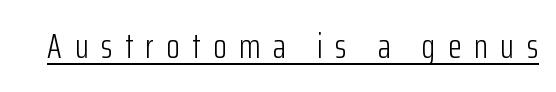
{"serif": "no", "italic": "no", "bold": "no", "weight": "light", "width": "condensed", "stroke_contrast": "low", "x_height": "medium", "monospaced": "no", "underline": "yes", "letter_spacing": "wide", "letter_spacing_em": 0.36, "glyph_px": 35}
